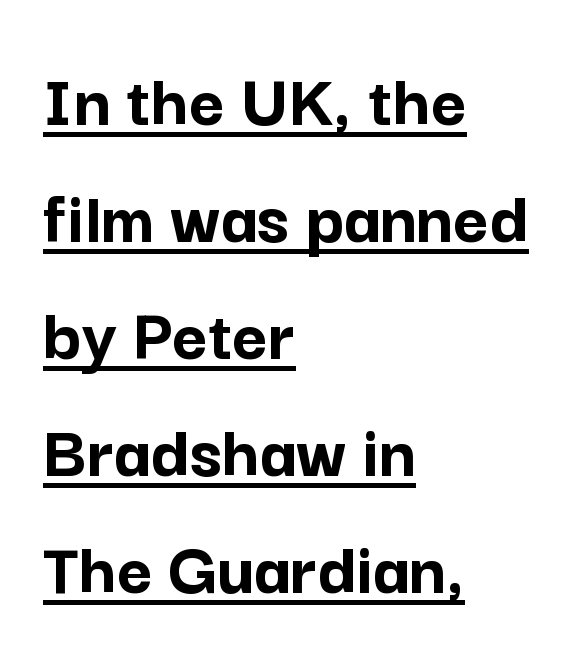
Q: Is the text bold? A: Yes.
Q: Is the text italic (slanted)? A: No, it is upright.
Q: Is the typeface a serif or a sans-serif typeface? A: Sans-serif.
Q: Is the text underlined? A: Yes.
Q: How is the paragraph aligned? A: Left-aligned.
Q: Is the spacing between letters normal or unusually wide? A: Normal.
Q: Is the spacing between lines tight, normal or loose? A: Normal.
Q: Width (condensed, normal, or wide)? A: Normal.
Q: Stroke contrast? A: Low.
Q: x-height? A: Medium.
Q: Monospaced? A: No.
